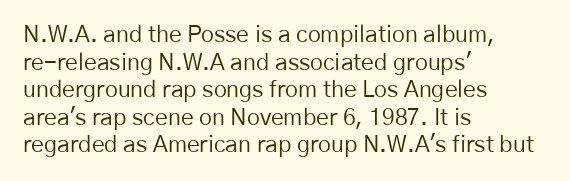
The image shows 23 px text type, upright; set left-aligned, line spacing 1.2x, normal letter spacing, not underlined.
